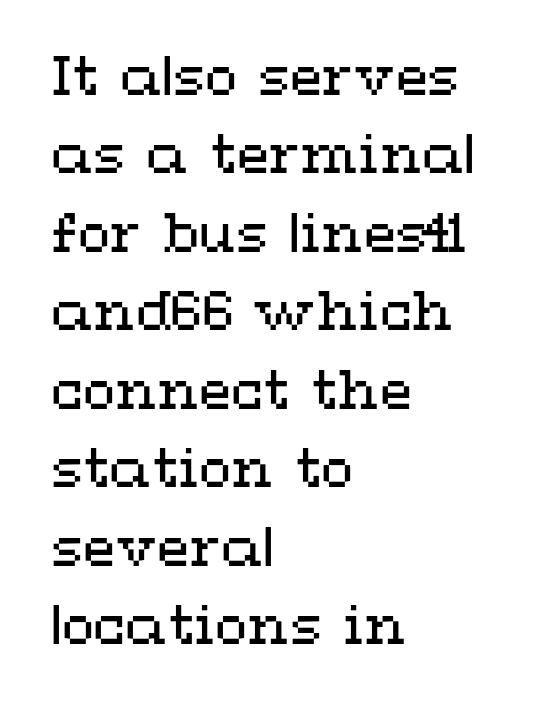
The image shows 53 px regular-weight, wide type, upright; set left-aligned, normal line spacing (1.48x), normal letter spacing, not underlined; medium stroke contrast and a medium x-height.
